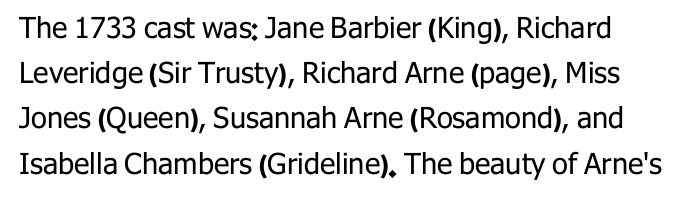
These lines sit exactly where default settings would place them. The letterforms sit shoulder to shoulder at normal distance. Posture: vertical. The characters are drawn with everyday or finer stroke widths.
